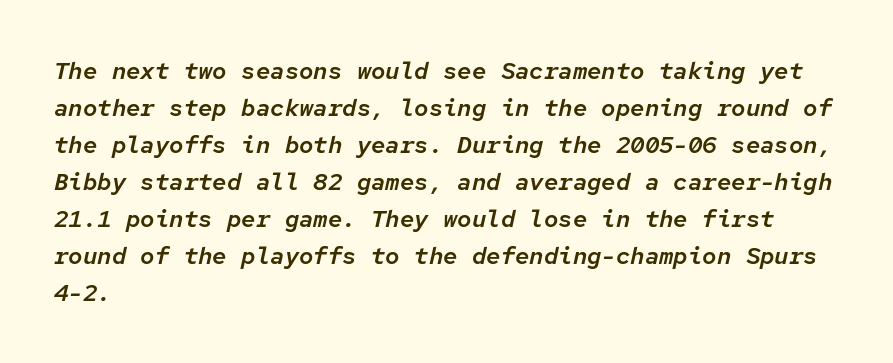
The image shows 24 px text type, italic (leaning right); set left-aligned, normal line spacing (1.54x), normal letter spacing, not underlined.
